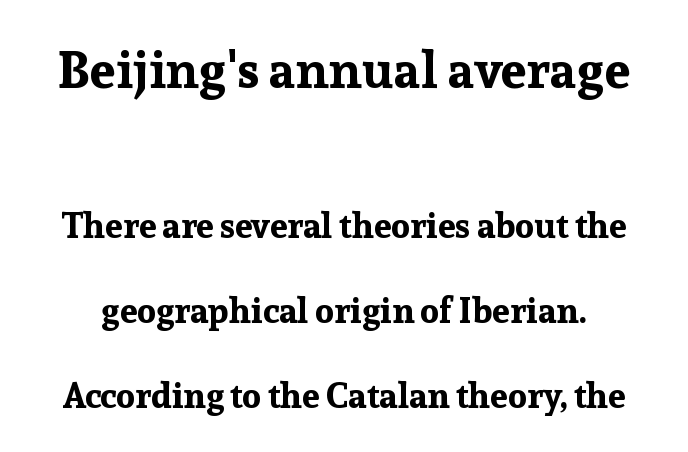
{"serif": "yes", "italic": "no", "bold": "yes", "weight": "bold", "width": "normal", "stroke_contrast": "low", "x_height": "medium", "monospaced": "no", "underline": "no", "line_spacing": "loose", "line_spacing_ratio": 2.43, "letter_spacing": "normal", "letter_spacing_em": 0.0, "larger_block": "first", "size_ratio": 1.49, "glyph_px": 52}
